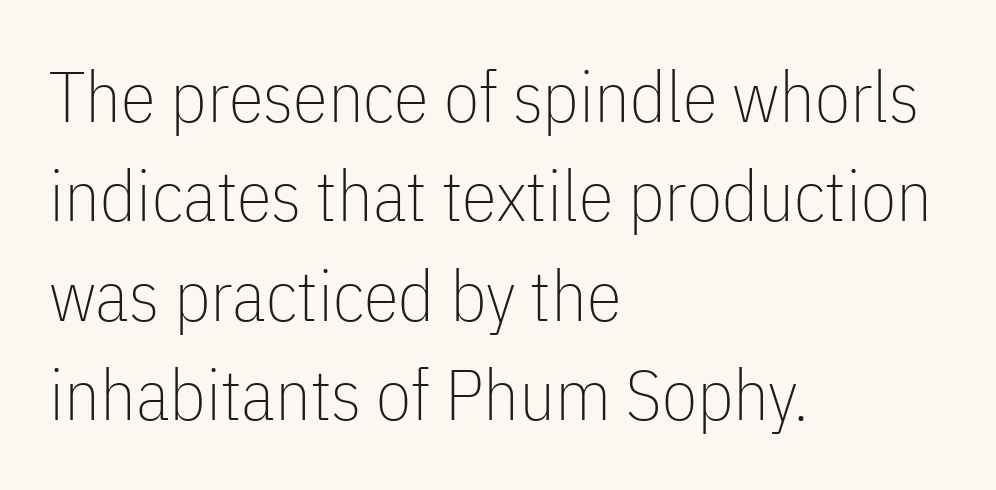
The letters advance in unequal steps, a hallmark of proportional type. Letters rest on an invisible, unmarked baseline. Upright lettering throughout. Regarding leading, the lines here are spaced in the standard way. The passage shown is not bold in any degree.
